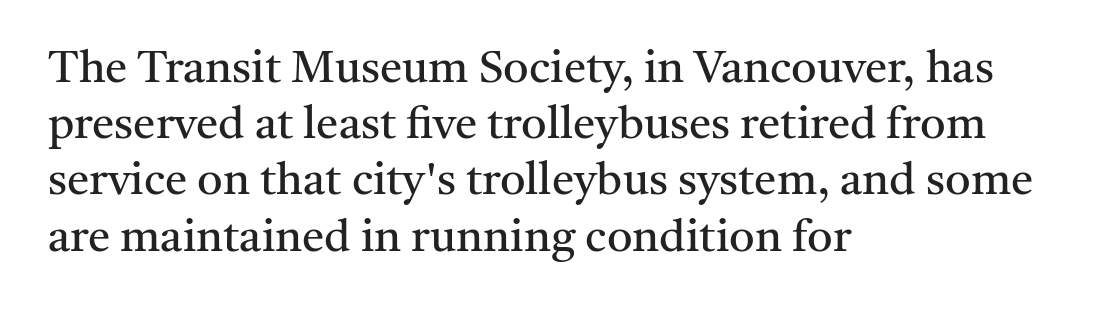
Q: Is the text bold? A: No.
Q: Is the text italic (slanted)? A: No, it is upright.
Q: Is the typeface a serif or a sans-serif typeface? A: Serif.
Q: Is the text underlined? A: No.
Q: How is the paragraph aligned? A: Left-aligned.
Q: Is the spacing between letters normal or unusually wide? A: Normal.
Q: Is the spacing between lines tight, normal or loose? A: Normal.
Q: Width (condensed, normal, or wide)? A: Normal.
Q: Stroke contrast? A: Medium.
Q: x-height? A: Medium.
Q: Monospaced? A: No.
